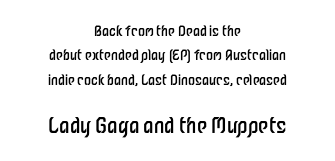
{"italic": "no", "bold": "no", "underline": "no", "align": "center", "line_spacing_ratio": 1.75, "letter_spacing": "normal", "letter_spacing_em": 0.0, "larger_block": "second", "size_ratio": 1.5, "glyph_px": 21}
